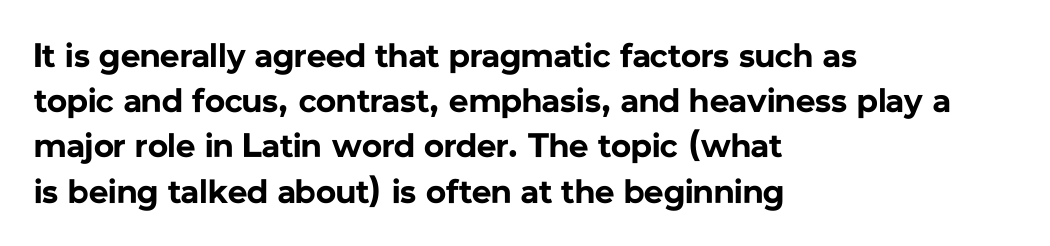
When letters stand straight like this, we call the style roman or upright. Horizontally, the lines are justified to the leading edge only. Spacing verdict: proportional, widths tailored to each character. The leading is moderate, giving the passage an even texture. On the weight axis this lands at bold, roughly 700. Look at the tracking — it's just the regular setting, nothing added.
